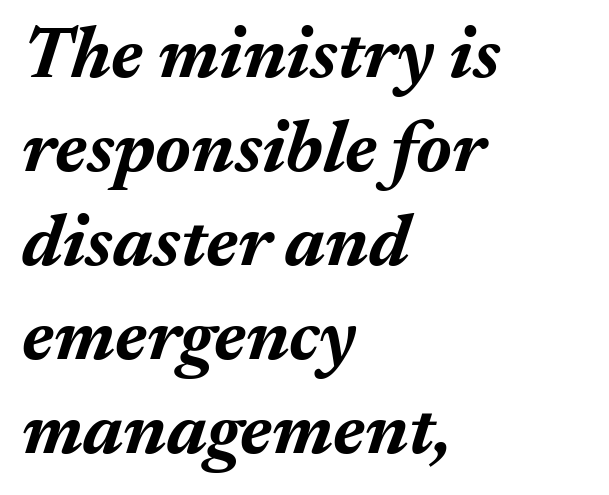
Q: Is the text bold? A: Yes.
Q: Is the text italic (slanted)? A: Yes, it leans right by about 17 degrees.
Q: Is the text underlined? A: No.
Q: How is the paragraph aligned? A: Left-aligned.
Q: Is the spacing between letters normal or unusually wide? A: Normal.
Q: Is the spacing between lines tight, normal or loose? A: Normal.
Q: Width (condensed, normal, or wide)? A: Normal.
Q: Stroke contrast? A: Medium.
Q: x-height? A: Medium.
Q: Monospaced? A: No.
